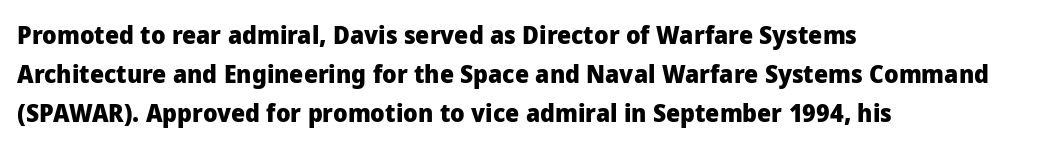
There is no visible air inserted between adjacent glyphs. This sample is left-justified, so line endings fall wherever the words run out. Normally led — the rows are evenly, conventionally spaced. The lettering holds an erect, upright posture throughout.
